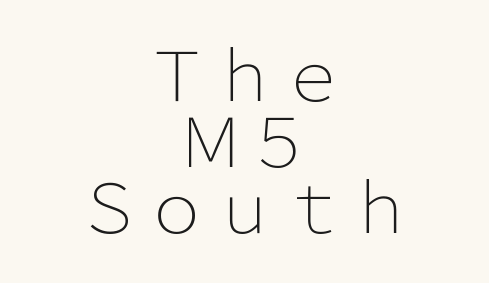
Q: Is the text bold? A: No.
Q: Is the text italic (slanted)? A: No, it is upright.
Q: Is the typeface a serif or a sans-serif typeface? A: Sans-serif.
Q: Is the text underlined? A: No.
Q: How is the paragraph aligned? A: Centered.
Q: Is the spacing between letters normal or unusually wide? A: Normal.
Q: Is the spacing between lines tight, normal or loose? A: Tight.
Q: Width (condensed, normal, or wide)? A: Normal.
Q: Stroke contrast? A: Low.
Q: x-height? A: Medium.
Q: Monospaced? A: No.
